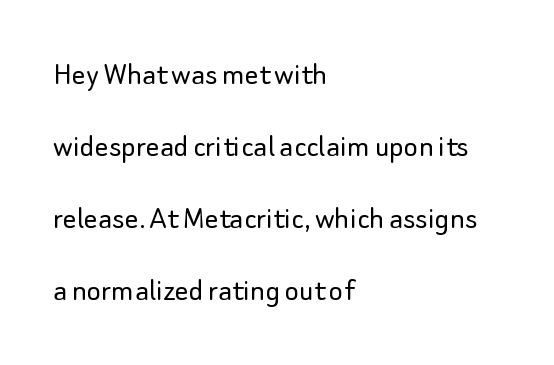
The image shows 34 px light sans-serif type, upright; set left-aligned, loose line spacing (2.12x), normal letter spacing, not underlined; low stroke contrast and a small x-height.
